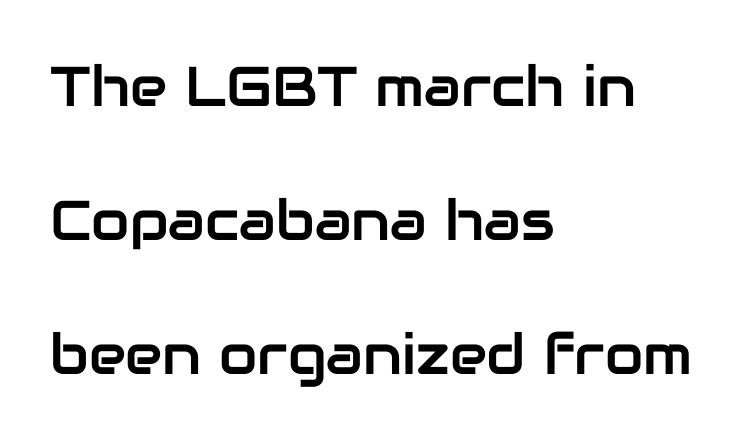
The glyphs in this specimen are sans serif. These lines stack with their left ends in a neat column. Students, observe: this is what heavily led, spacious text looks like. This rendering features lettering with no underline. The type sits square on the baseline with zero lean. In terms of letterspacing, this is plain default setting.
